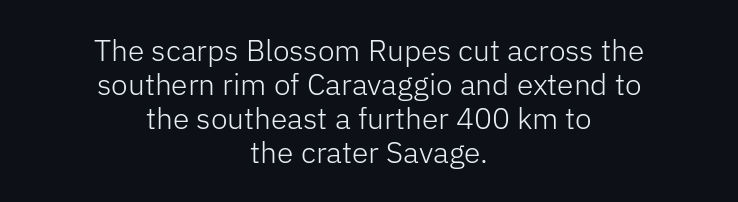
The image shows 30 px light sans-serif type, upright; set centered, tight line spacing (1.13x), normal letter spacing, not underlined; low stroke contrast and a medium x-height.
